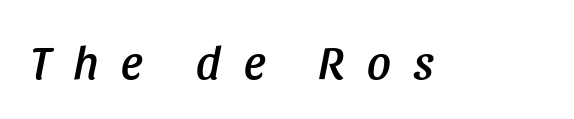
The image shows 47 px condensed type, italic (leaning right); set unusually wide letter spacing (+0.49 em), not underlined; low stroke contrast and a large x-height.
